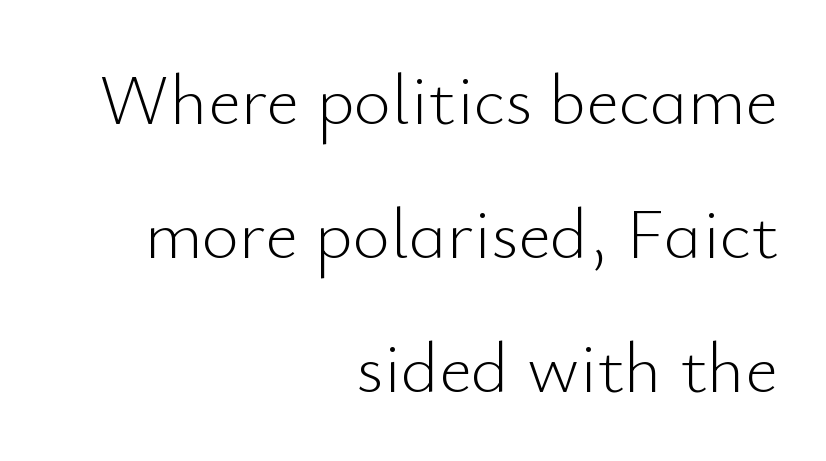
The face used here is a sans, in the tradition of grotesques and geometrics. Varying glyph widths throughout — classic text-font behaviour. The axis of the letterforms is exactly vertical. Honestly, the letter spacing is just normal — you wouldn't notice it. This rendering features lettering with no underline. Each line ends at the same right margin while the left side varies.
